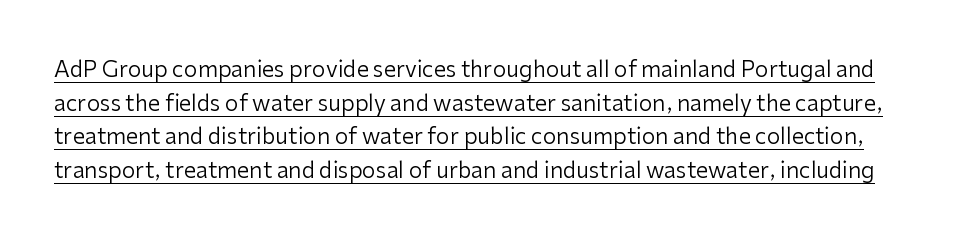
The image shows 22 px text type, upright; set normal line spacing (1.53x), normal letter spacing, underlined.
